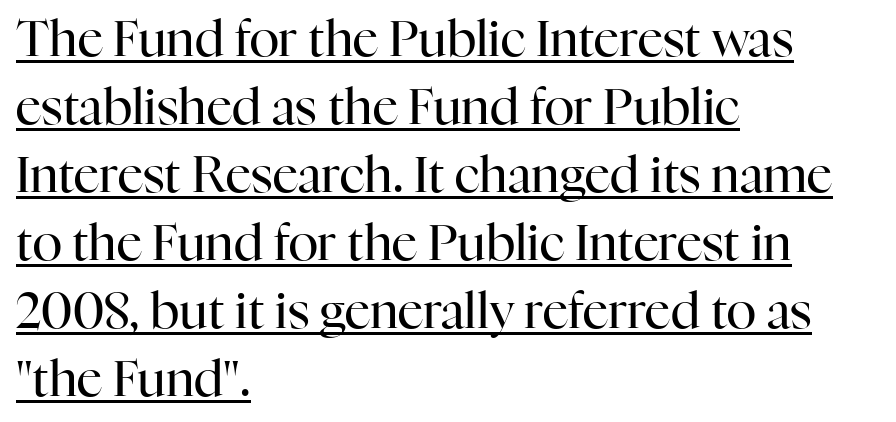
Spacing verdict: proportional, widths tailored to each character. Glance below the letters and you will spot a drawn line. Weight class: somewhere from thin through regular. Serifs: yes, visible at the terminals of the letterforms. The font's upright variant was chosen for this text. Notice how descenders clear the ascenders below comfortably — that's standard leading.
